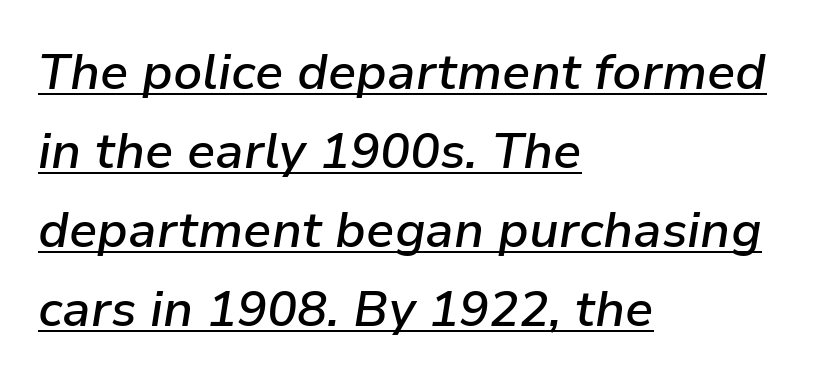
The image shows 50 px semibold type, italic (leaning right); set left-aligned, normal line spacing (1.58x), normal letter spacing, underlined; low stroke contrast and a medium x-height.
